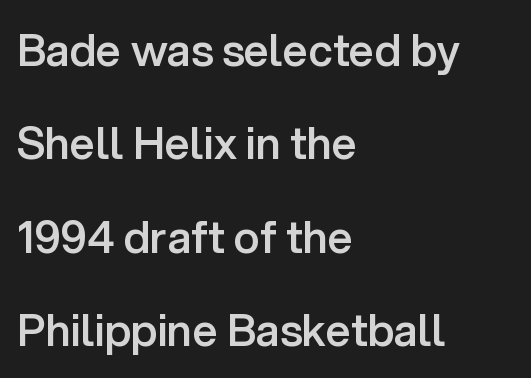
{"serif": "no", "italic": "no", "bold": "semi", "weight": "semibold", "width": "normal", "stroke_contrast": "low", "x_height": "medium", "monospaced": "no", "underline": "no", "align": "left", "line_spacing": "loose", "line_spacing_ratio": 2.12, "letter_spacing": "normal", "letter_spacing_em": 0.0, "glyph_px": 44}
